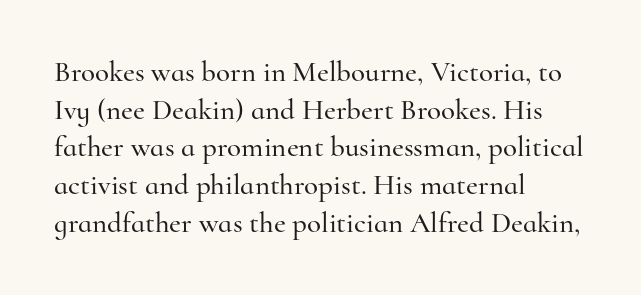
Here the designer chose a conventional face with non-uniform glyph widths. The passage is arranged the way most books set body copy — flush left. It's the straight-up-and-down kind of type. One glance says typical: line gaps are just what's usual.
